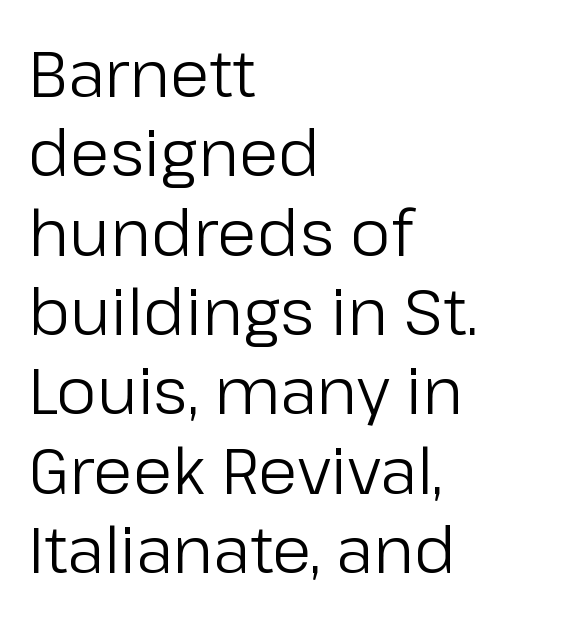
The image shows 64 px regular-weight sans-serif type, upright; set left-aligned, line spacing 1.24x, normal letter spacing, not underlined; low stroke contrast and a medium x-height.
